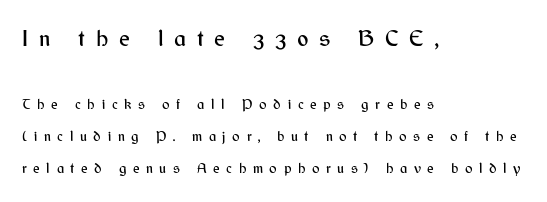
Q: Is the text italic (slanted)? A: No, it is upright.
Q: Is the text underlined? A: No.
Q: How is the paragraph aligned? A: Left-aligned.
Q: Is the spacing between letters normal or unusually wide? A: Unusually wide.
Q: Is the spacing between lines tight, normal or loose? A: Loose.
Q: Which block of text is set in a larger size, the first (top) or the second (bottom)? A: The first (top) one.
